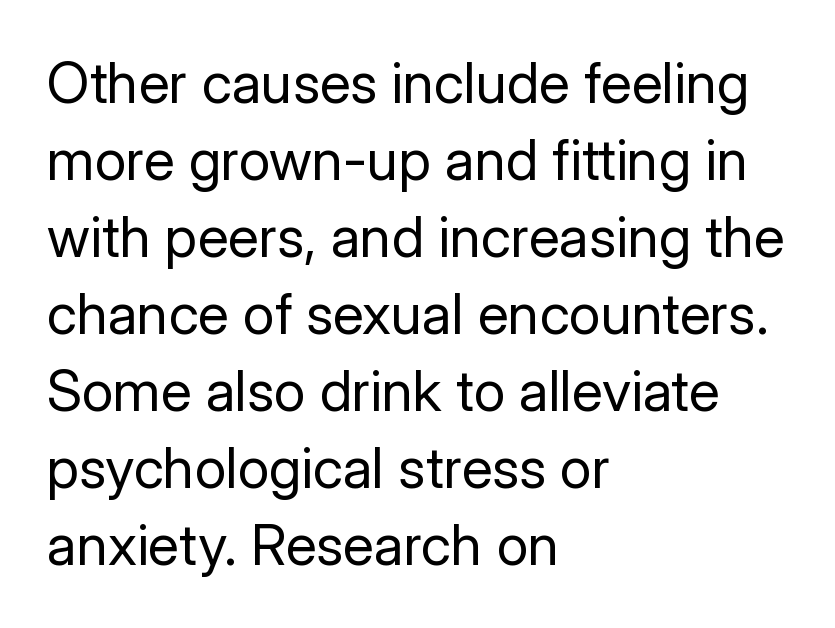
The image shows 57 px regular-weight sans-serif type, upright; set left-aligned, normal line spacing (1.35x), normal letter spacing, not underlined; low stroke contrast and a medium x-height.
